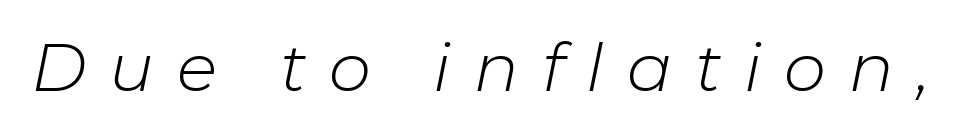
Q: Is the text bold? A: No.
Q: Is the text italic (slanted)? A: Yes, it leans right by about 11 degrees.
Q: Is the text underlined? A: No.
Q: Is the spacing between letters normal or unusually wide? A: Unusually wide.
Q: Width (condensed, normal, or wide)? A: Normal.
Q: Stroke contrast? A: Low.
Q: x-height? A: Medium.
Q: Monospaced? A: No.
